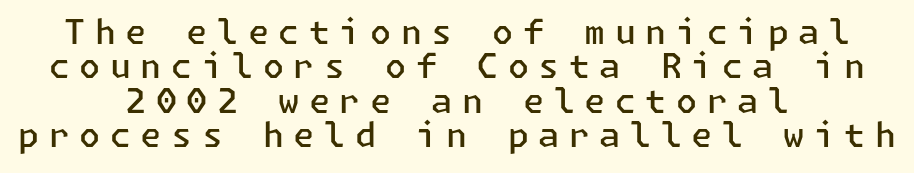
Q: Is the text bold? A: Semi-bold.
Q: Is the text italic (slanted)? A: No, it is upright.
Q: Is the typeface a serif or a sans-serif typeface? A: Sans-serif.
Q: Is the text underlined? A: No.
Q: How is the paragraph aligned? A: Centered.
Q: Is the spacing between letters normal or unusually wide? A: Unusually wide.
Q: Is the spacing between lines tight, normal or loose? A: Tight.
Q: Width (condensed, normal, or wide)? A: Normal.
Q: Stroke contrast? A: Low.
Q: x-height? A: Medium.
